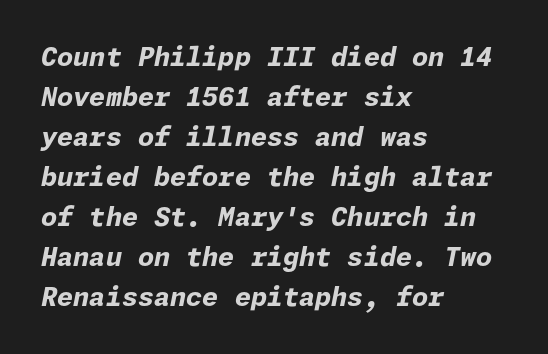
Q: Is the text bold? A: Yes.
Q: Is the text italic (slanted)? A: Yes, it leans right by about 11 degrees.
Q: Is the text underlined? A: No.
Q: How is the paragraph aligned? A: Left-aligned.
Q: Is the spacing between letters normal or unusually wide? A: Normal.
Q: Is the spacing between lines tight, normal or loose? A: Normal.
